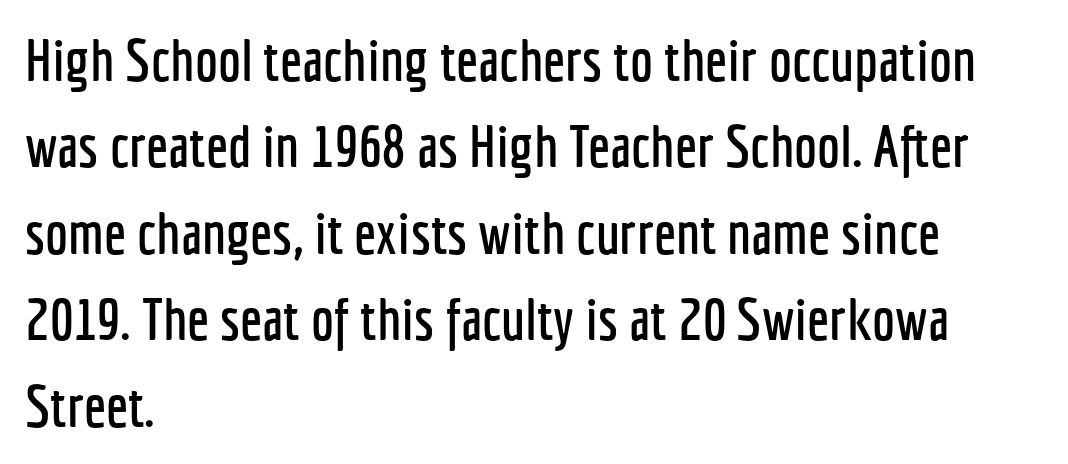
{"serif": "no", "italic": "no", "width": "condensed", "stroke_contrast": "low", "x_height": "medium", "monospaced": "no", "underline": "no", "align": "left", "line_spacing": "normal", "line_spacing_ratio": 1.49, "letter_spacing": "normal", "letter_spacing_em": 0.0, "glyph_px": 58}
